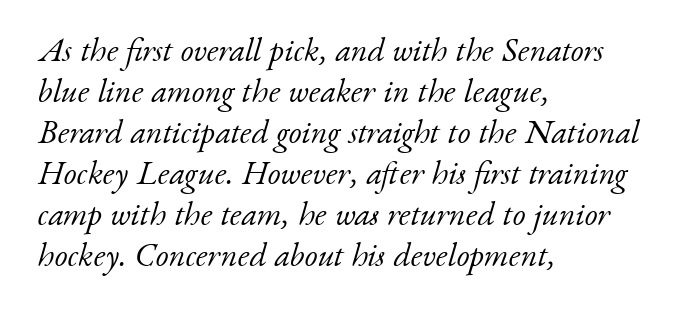
The image shows 33 px light serif type, italic (leaning right); set left-aligned, line spacing 1.24x, normal letter spacing, not underlined; low stroke contrast and a small x-height.
